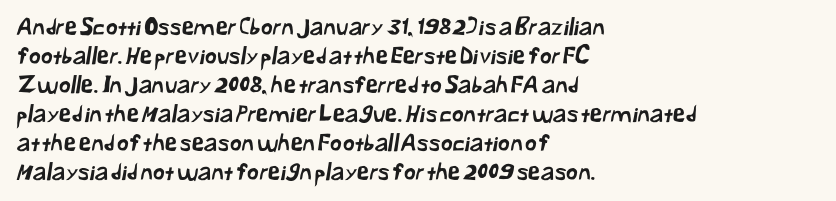
Q: Is the text underlined? A: No.
Q: How is the paragraph aligned? A: Left-aligned.
Q: Is the spacing between letters normal or unusually wide? A: Normal.
Q: Is the spacing between lines tight, normal or loose? A: Normal.
